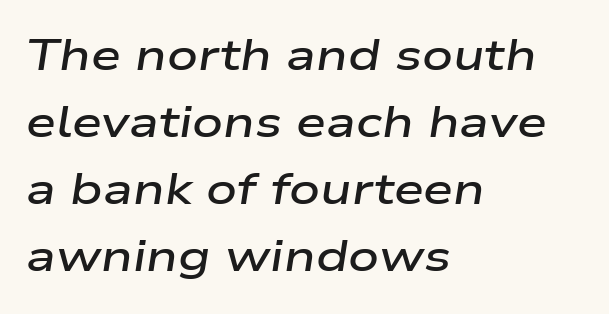
{"italic": "yes", "lean": "right", "slant_degrees": 9, "bold": "semi", "weight": "semibold", "width": "wide", "stroke_contrast": "low", "x_height": "medium", "monospaced": "no", "underline": "no", "align": "left", "line_spacing": "normal", "line_spacing_ratio": 1.56, "letter_spacing": "normal", "letter_spacing_em": 0.0, "glyph_px": 43}
